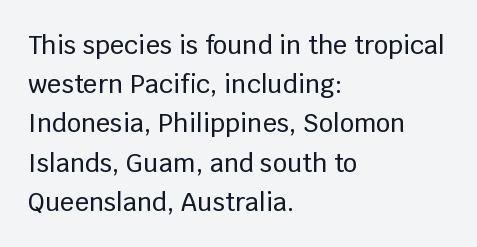
Q: Is the text italic (slanted)? A: No, it is upright.
Q: Is the text underlined? A: No.
Q: How is the paragraph aligned? A: Left-aligned.
Q: Is the spacing between letters normal or unusually wide? A: Normal.
Q: Is the spacing between lines tight, normal or loose? A: Normal.
